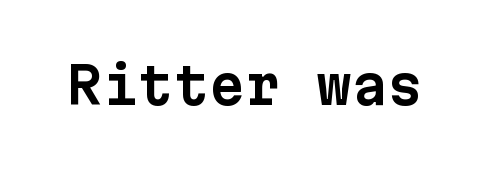
{"serif": "no", "italic": "no", "width": "normal", "stroke_contrast": "low", "x_height": "medium", "monospaced": "yes", "underline": "no", "letter_spacing": "normal", "letter_spacing_em": 0.0, "glyph_px": 51}
